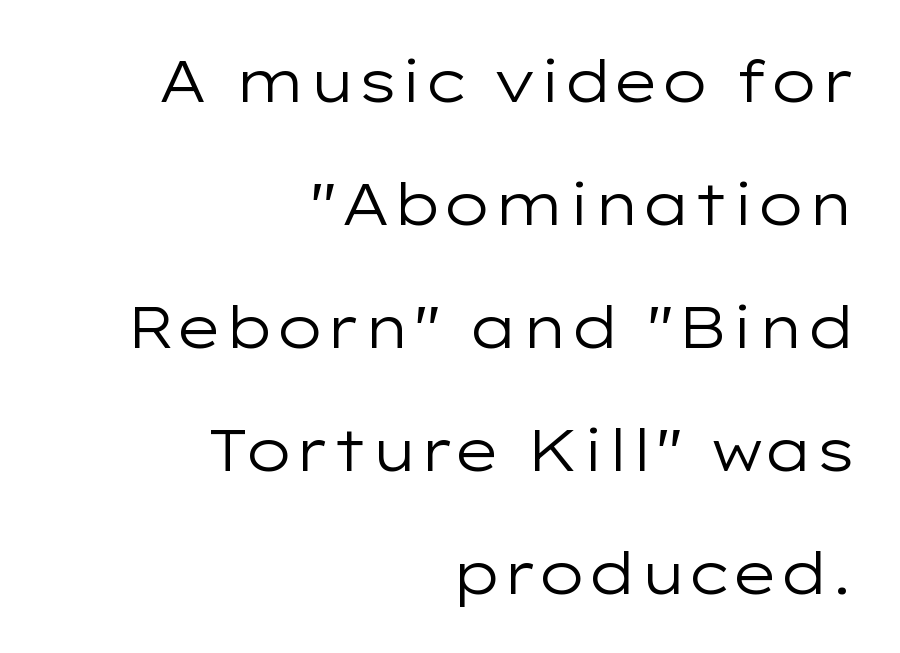
A typesetter would call this zero additional tracking. The face used here is proportionally spaced, like ordinary book or web type. The rendering shows plain stroke endings on the letterforms — a sans-serif design. The typography opts for an upright posture over an oblique one.
